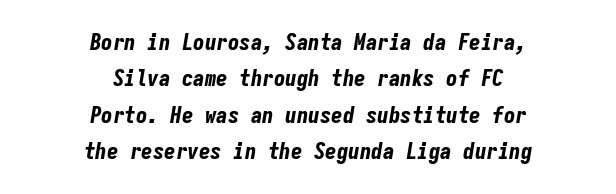
{"italic": "yes", "lean": "right", "slant_degrees": 9, "bold": "yes", "underline": "no", "align": "center", "line_spacing": "normal", "line_spacing_ratio": 1.58, "letter_spacing": "normal", "letter_spacing_em": 0.0, "glyph_px": 23}
